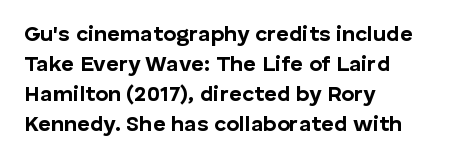
The image shows 22 px bold type, upright; set left-aligned, normal line spacing (1.37x), normal letter spacing, not underlined.
